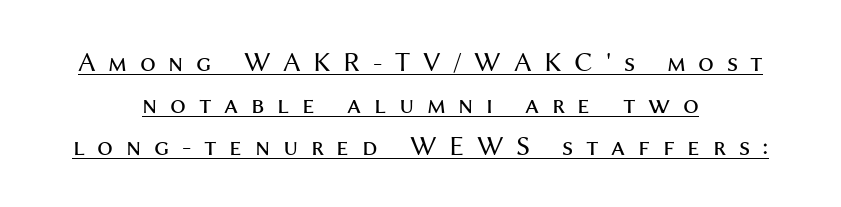
{"serif": "no", "italic": "no", "bold": "no", "weight": "regular", "width": "normal", "stroke_contrast": "medium", "x_height": "medium", "monospaced": "no", "underline": "yes", "align": "center", "line_spacing": "normal", "line_spacing_ratio": 1.5, "letter_spacing": "wide", "letter_spacing_em": 0.45, "glyph_px": 28}
